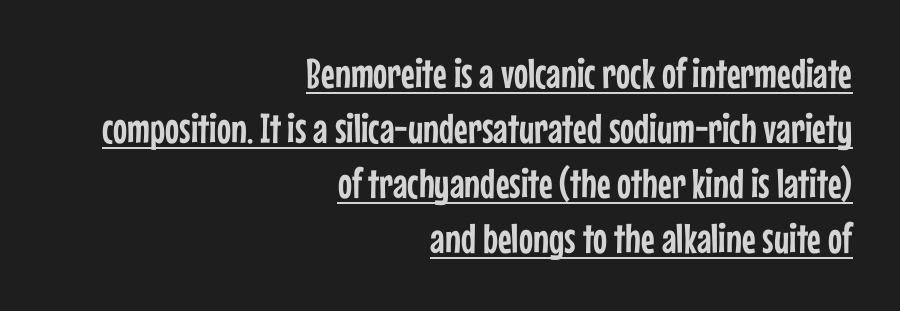
Does the leading feel generous? No, just average. Posture: upright roman. The letters advance in unequal steps, a hallmark of proportional type. Observe the ordinary spacing: letters are neighbours, not strangers.
